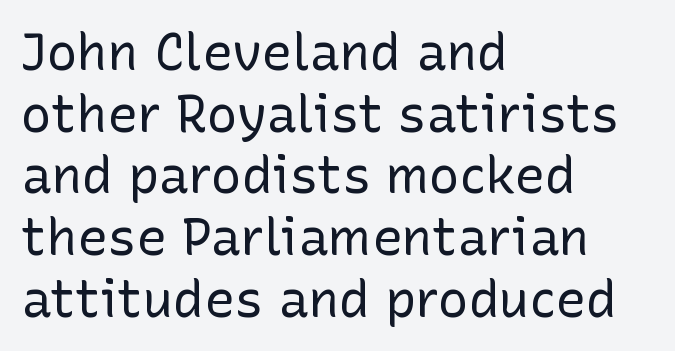
Ascenders rise straight up at ninety degrees. In terms of letterform style, serifs are entirely absent. Rule under the text: the space is simply empty. The rendering uses natural spacing where letterforms have individual widths.
